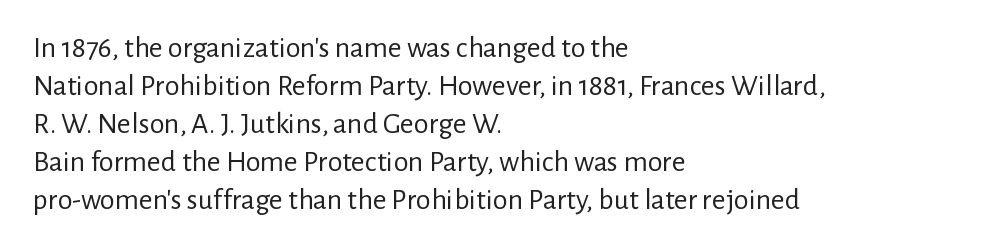
Stems and bowls with no extra thickness — not bold. You could call the tracking neutral — neither tight nor loose. Is this a fixed-width face? No — the glyphs have proportional, varying widths. The font family rendered here belongs to the sans-serif group.
